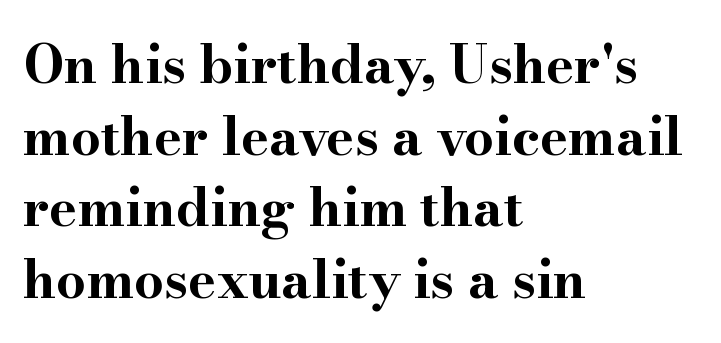
The lettering holds an erect, upright posture throughout. Line beginnings align vertically; line endings do not. Compared with typical body copy, the letter spacing here is the same. These lines carry a lot of weight — the face is fully bold. Check where the strokes stop: tiny serifs finish them off. The string is rendered with underlining switched off.
